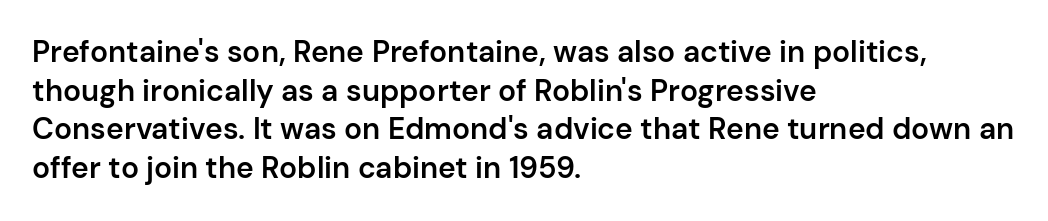
Horizontal alignment here is leftward, the default for most running prose. Observe the ordinary spacing: letters are neighbours, not strangers. This sample uses an upright cut, with every glyph sitting square on the baseline. Character widths vary here, with narrow letters taking less room than wide ones. These words are printed semibold, heavier than regular yet not bold.
